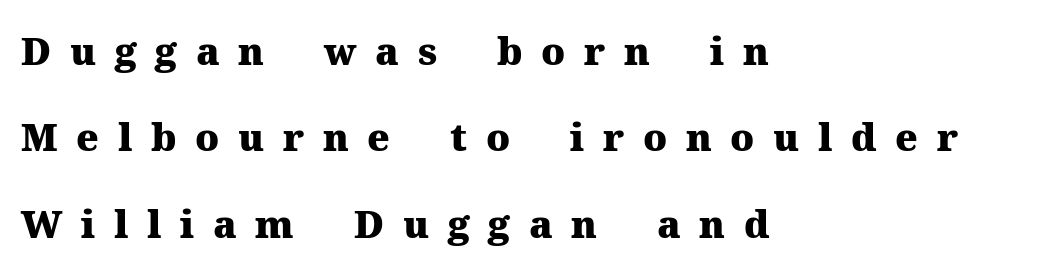
The lettering holds an erect, upright posture throughout. The foot of each line stays bare and open. What's the leading like? Stretched, with rows far apart. Tracking value appears strongly positive — letters spread wide. Classification — serif. Proportional: the letters do not fall into vertical columns.
